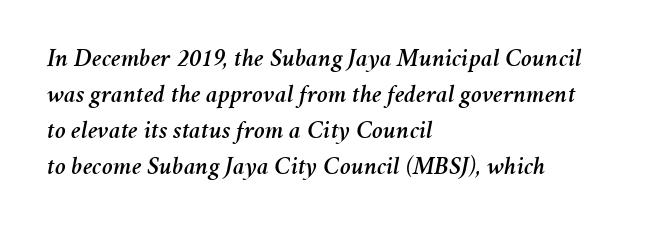
{"italic": "yes", "lean": "right", "slant_degrees": 11, "underline": "no", "align": "left", "line_spacing": "normal", "line_spacing_ratio": 1.38, "letter_spacing": "normal", "letter_spacing_em": 0.0, "glyph_px": 26}
